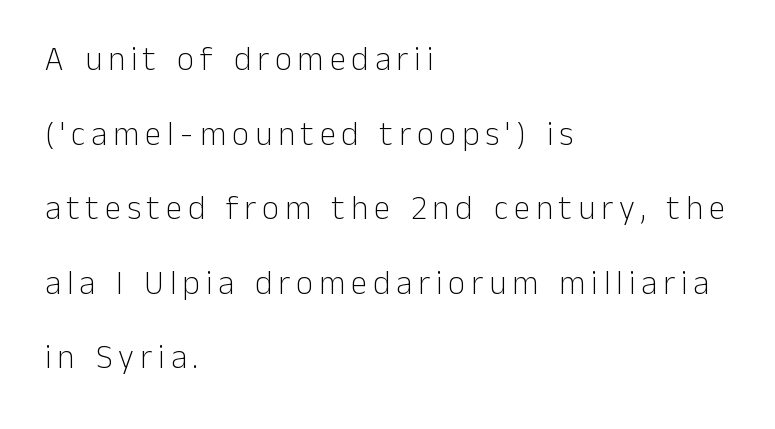
The image shows 33 px light sans-serif type, upright; set left-aligned, loose line spacing (2.26x), not underlined; low stroke contrast and a medium x-height.
